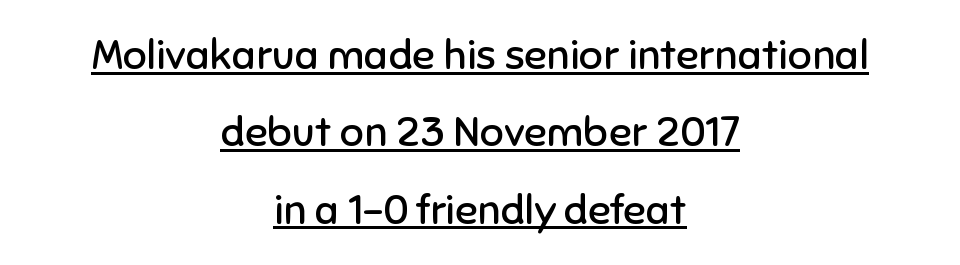
Observe the absence of serifs on each vertical stroke in this sample. Words appear dense and cohesive because spacing is normal. Looks like someone drew a line under every word here. Teacher's note: observe the equal gaps on both sides — that is centered alignment. Upright lettering throughout. The face used here is proportionally spaced, like ordinary book or web type.
